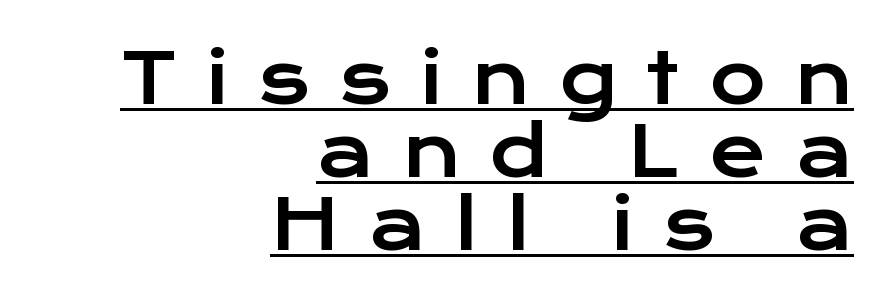
The image shows 69 px wide sans-serif type, upright; set right-aligned, tight line spacing (1.06x), unusually wide letter spacing (+0.42 em), underlined; low stroke contrast and a medium x-height.
